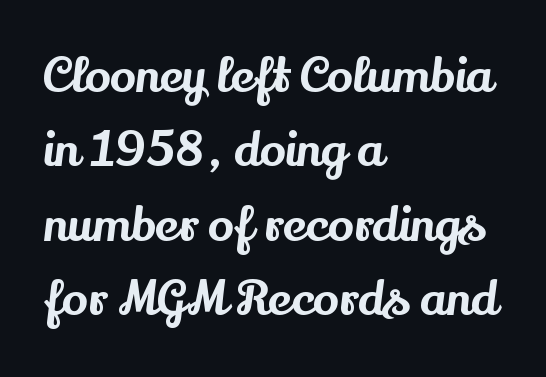
Q: Is the text italic (slanted)? A: Yes.
Q: Is the typeface a serif or a sans-serif typeface? A: Serif.
Q: Is the text underlined? A: No.
Q: How is the paragraph aligned? A: Left-aligned.
Q: Is the spacing between letters normal or unusually wide? A: Normal.
Q: Is the spacing between lines tight, normal or loose? A: Normal.
Q: Width (condensed, normal, or wide)? A: Normal.
Q: Stroke contrast? A: Medium.
Q: x-height? A: Small.
Q: Monospaced? A: No.
